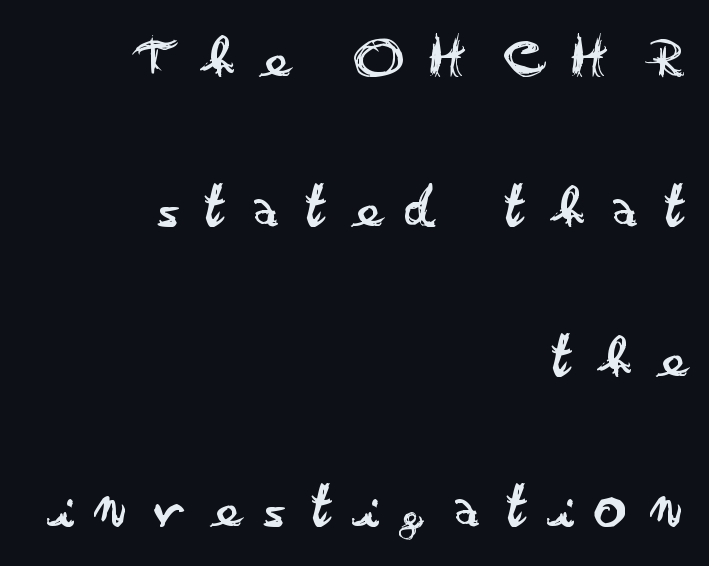
The image shows 62 px regular-weight, wide sans-serif type, upright; set right-aligned, loose line spacing (2.42x), unusually wide letter spacing (+0.42 em), not underlined; low stroke contrast and a small x-height.
